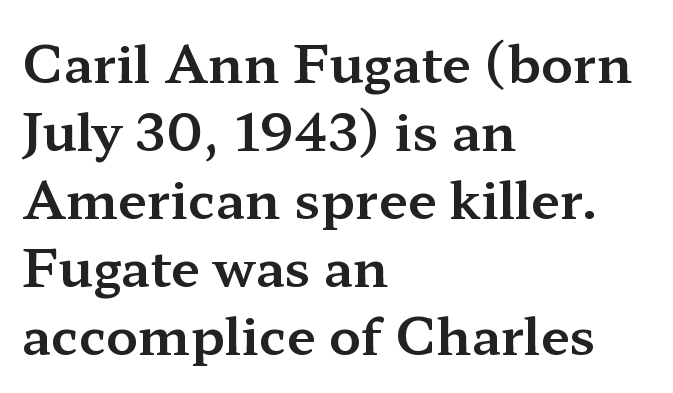
{"serif": "yes", "italic": "no", "width": "wide", "stroke_contrast": "medium", "x_height": "medium", "monospaced": "no", "underline": "no", "align": "left", "line_spacing": "normal", "line_spacing_ratio": 1.31, "letter_spacing": "normal", "letter_spacing_em": 0.0, "glyph_px": 52}
